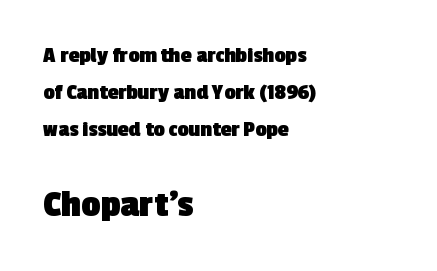
{"serif": "no", "bold": "yes", "weight": "heavy", "width": "normal", "x_height": "medium", "monospaced": "no", "underline": "no", "align": "left", "line_spacing": "normal", "line_spacing_ratio": 1.68, "letter_spacing": "normal", "letter_spacing_em": 0.0, "larger_block": "second", "size_ratio": 1.73, "glyph_px": 38}
